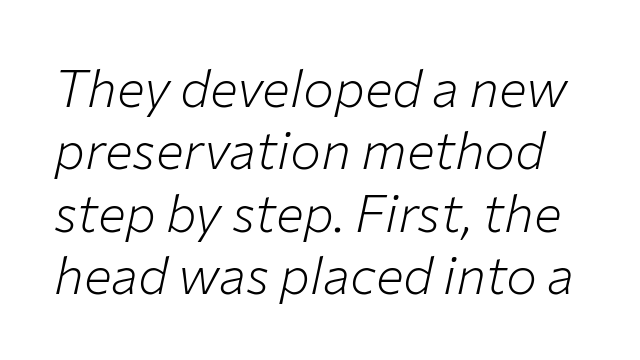
The space beneath each line is pristine and unruled. Rendered with sloped, italic letterforms. The passage shown is typed in a proportional face where columns would drift. The cut favours lightness, reaching ordinary text weight at its darkest.
